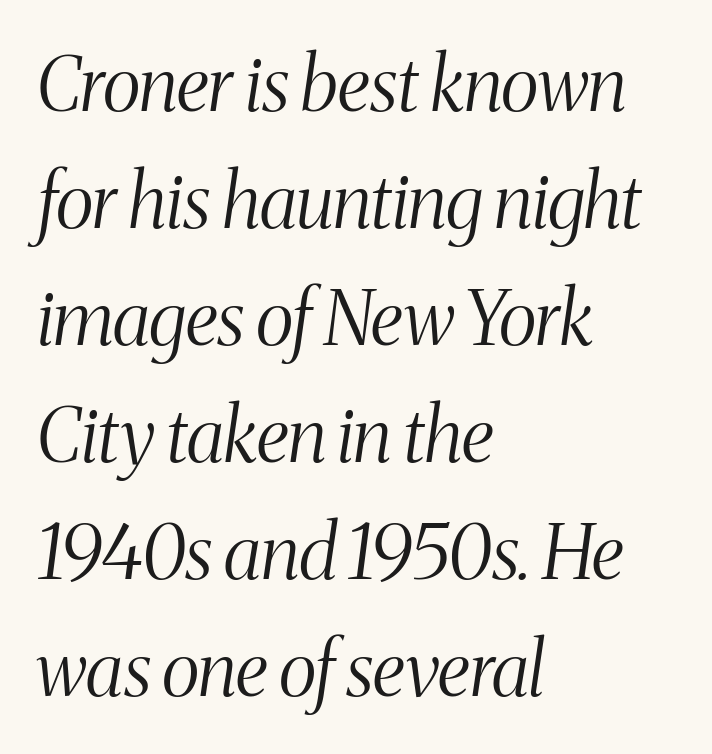
Q: Is the text bold? A: No.
Q: Is the text italic (slanted)? A: Yes, it leans right by about 8 degrees.
Q: Is the typeface a serif or a sans-serif typeface? A: Serif.
Q: Is the text underlined? A: No.
Q: How is the paragraph aligned? A: Left-aligned.
Q: Is the spacing between letters normal or unusually wide? A: Normal.
Q: Is the spacing between lines tight, normal or loose? A: Normal.
Q: Width (condensed, normal, or wide)? A: Condensed.
Q: Stroke contrast? A: Medium.
Q: x-height? A: Medium.
Q: Monospaced? A: No.
